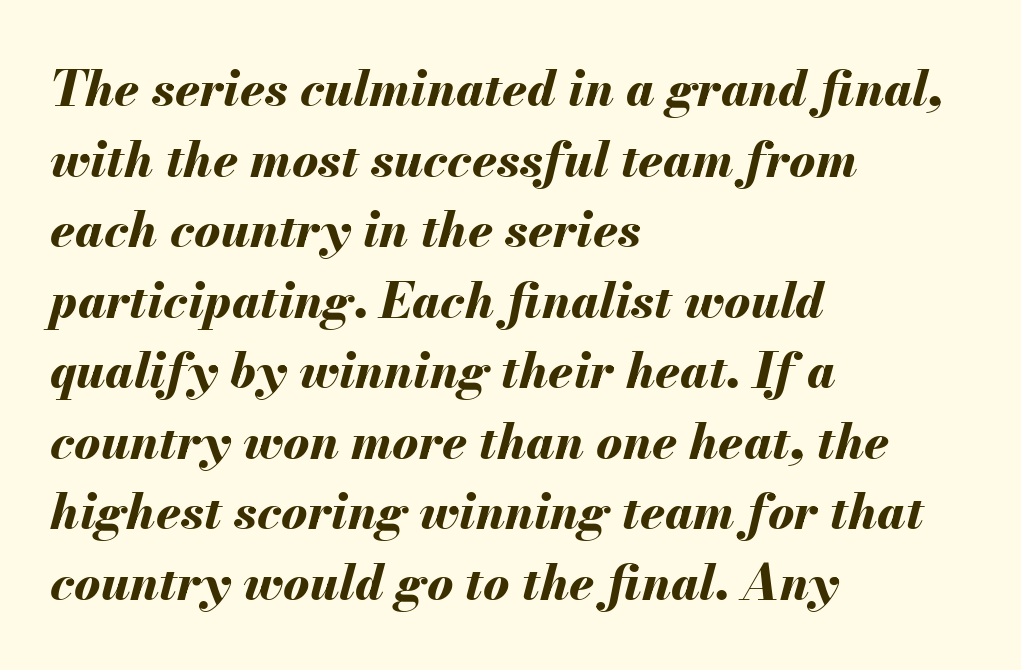
{"italic": "yes", "lean": "right", "slant_degrees": 13, "bold": "yes", "weight": "bold", "width": "normal", "stroke_contrast": "medium", "x_height": "small", "monospaced": "no", "underline": "no", "align": "left", "line_spacing": "normal", "line_spacing_ratio": 1.44, "letter_spacing": "normal", "letter_spacing_em": 0.0, "glyph_px": 49}
